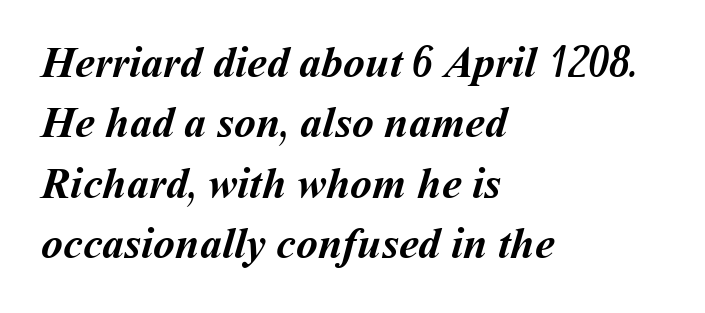
Q: Is the text bold? A: Yes.
Q: Is the text underlined? A: No.
Q: How is the paragraph aligned? A: Left-aligned.
Q: Is the spacing between letters normal or unusually wide? A: Normal.
Q: Is the spacing between lines tight, normal or loose? A: Normal.
Q: Width (condensed, normal, or wide)? A: Normal.
Q: Stroke contrast? A: Medium.
Q: x-height? A: Medium.
Q: Monospaced? A: No.
